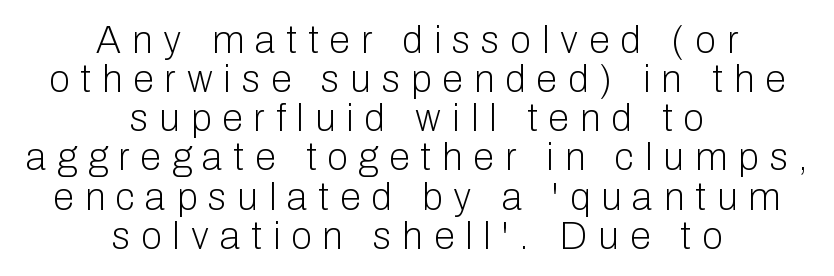
The image shows 38 px light sans-serif type, upright; set centered, tight line spacing (1.03x), unusually wide letter spacing (+0.29 em), not underlined; low stroke contrast and a medium x-height.
